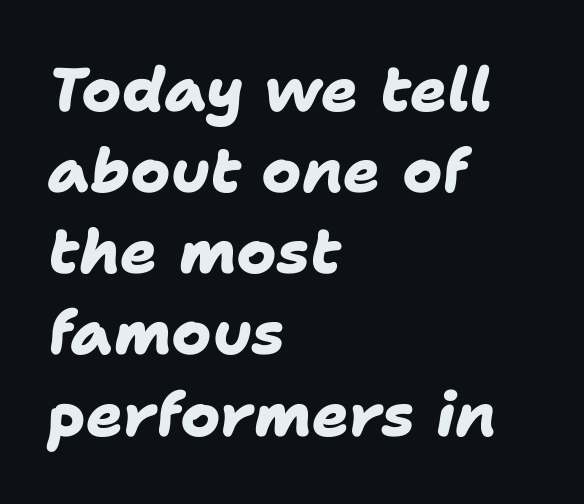
Varying glyph widths throughout — classic text-font behaviour. The rag falls on the right side of this text block. Summary of weight: heavy, a full bold. The baseline area is clear. The letterforms sit shoulder to shoulder at normal distance.
